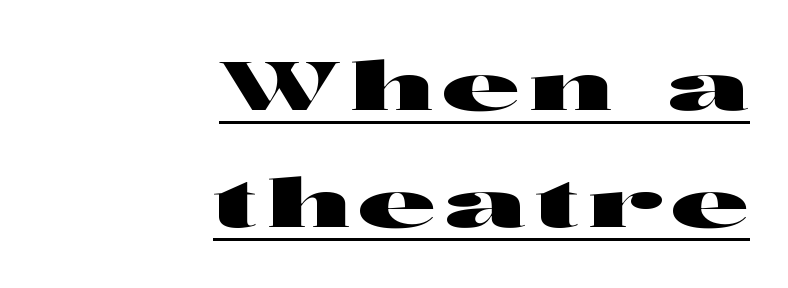
Character widths vary here, with narrow letters taking less room than wide ones. Note: no serifs on the glyphs. Line ends are locked; line starts wander. Designer's note — italics off, roman on. Notice how a bar underscores the lettering throughout.
